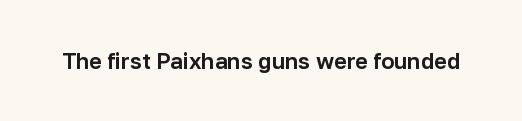
Q: Is the text italic (slanted)? A: No, it is upright.
Q: Is the text underlined? A: No.
Q: Is the spacing between letters normal or unusually wide? A: Normal.
